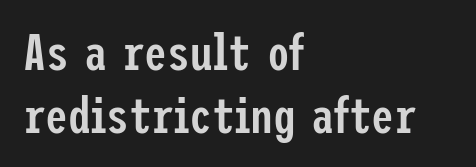
The image shows 51 px semibold, condensed sans-serif type, upright; set left-aligned, line spacing 1.23x, normal letter spacing, not underlined; low stroke contrast and a medium x-height.
